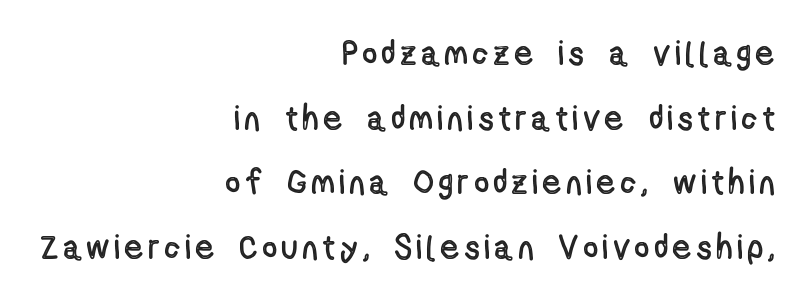
The image shows 34 px condensed type, upright; set right-aligned, loose line spacing (1.9x), not underlined; a medium x-height.
